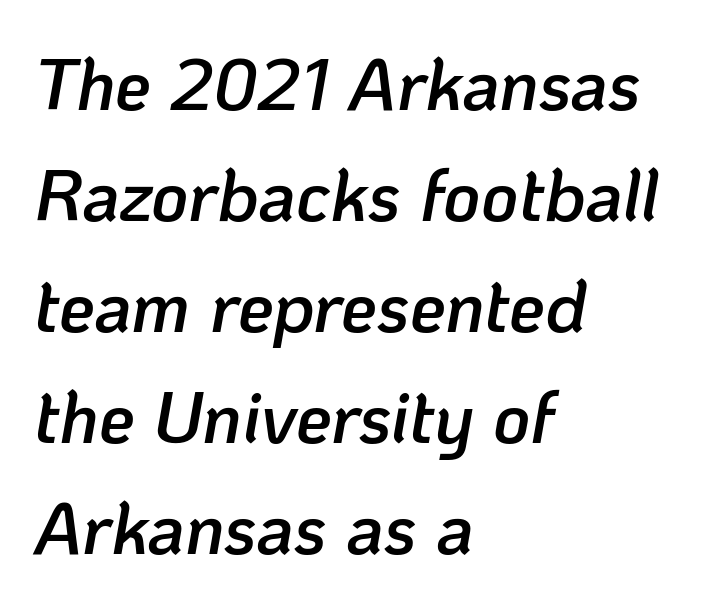
The image shows 72 px semibold type, italic (leaning right); set left-aligned, normal line spacing (1.54x), normal letter spacing, not underlined; low stroke contrast and a medium x-height.
